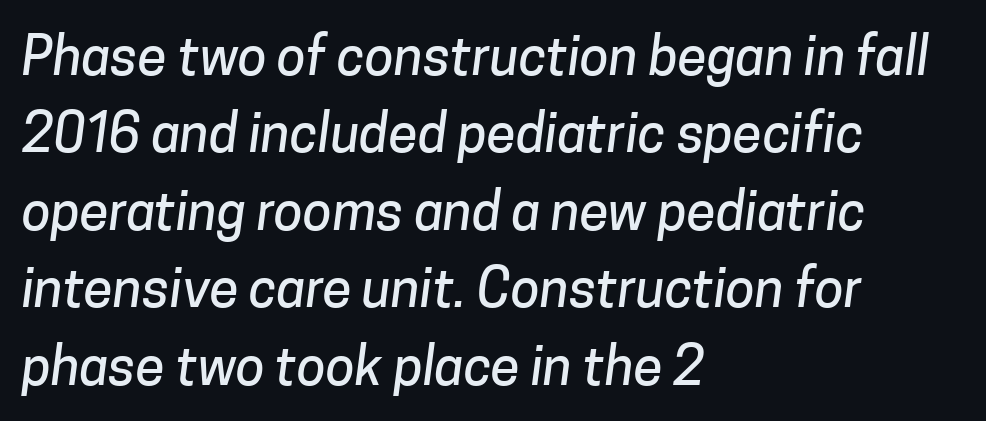
{"serif": "no", "width": "normal", "stroke_contrast": "low", "x_height": "medium", "monospaced": "no", "underline": "no", "align": "left", "line_spacing": "normal", "line_spacing_ratio": 1.46, "letter_spacing": "normal", "letter_spacing_em": 0.0, "glyph_px": 53}
